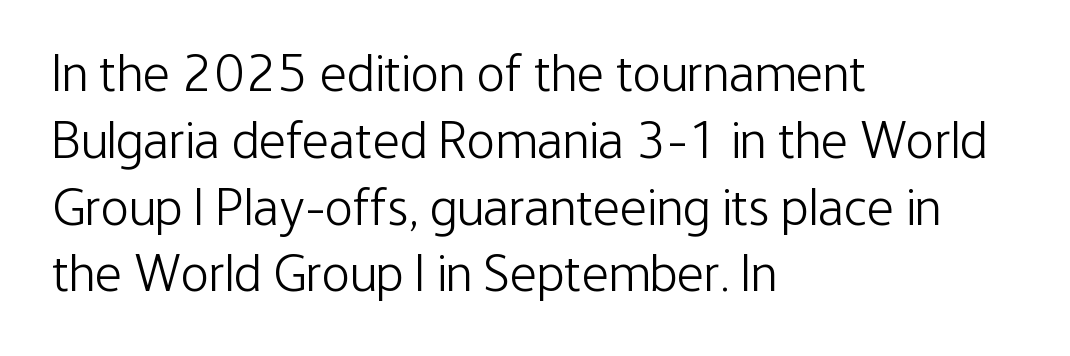
{"serif": "no", "italic": "no", "bold": "no", "weight": "light", "width": "condensed", "stroke_contrast": "low", "x_height": "medium", "monospaced": "no", "underline": "no", "align": "left", "line_spacing": "normal", "line_spacing_ratio": 1.26, "letter_spacing": "normal", "letter_spacing_em": 0.0, "glyph_px": 53}
